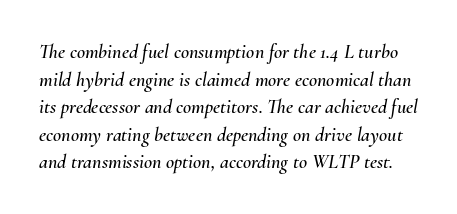
If you measured baseline to baseline, you'd find a middling distance. Beneath every word, the page is bare. Caption: standard tracking, unaltered. The face used here has a pronounced slope to its letters.
